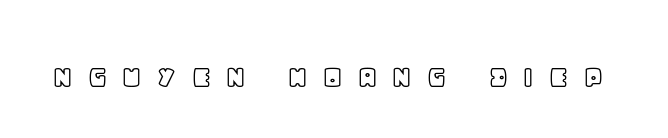
Q: Is the text italic (slanted)? A: No, it is upright.
Q: Is the text underlined? A: No.
Q: Is the spacing between letters normal or unusually wide? A: Unusually wide.
Q: Width (condensed, normal, or wide)? A: Normal.
Q: x-height? A: Large.
Q: Monospaced? A: No.
